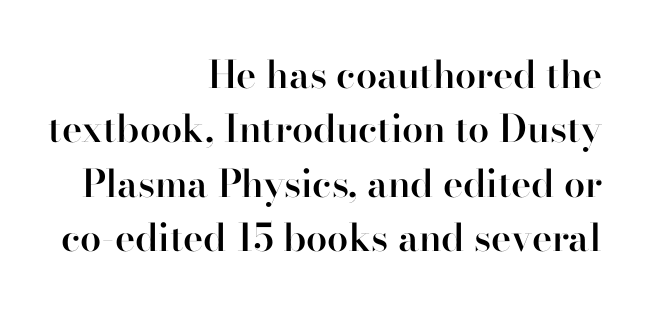
The image shows 38 px semibold serif type, upright; set right-aligned, normal line spacing (1.43x), normal letter spacing, not underlined; high stroke contrast and a small x-height.
